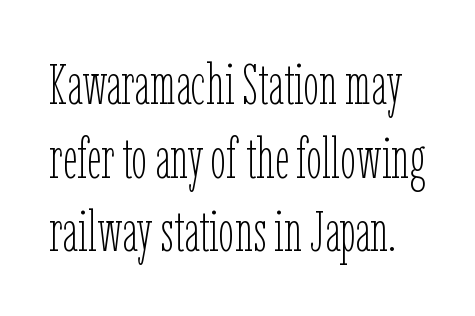
Notice how the stems are strictly vertical — no italics here. Proportional: the letters do not fall into vertical columns. The lines sit at an ordinary, default distance from one another. Type without underlining. The face used here is rendered with its standard letterfit.
